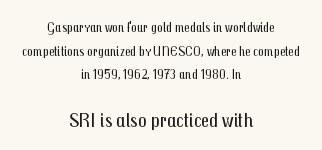
Q: Is the text bold? A: No.
Q: Is the text italic (slanted)? A: No, it is upright.
Q: Is the text underlined? A: No.
Q: How is the paragraph aligned? A: Centered.
Q: Is the spacing between letters normal or unusually wide? A: Normal.
Q: Is the spacing between lines tight, normal or loose? A: Normal.
Q: Which block of text is set in a larger size, the first (top) or the second (bottom)? A: The second (bottom) one.
